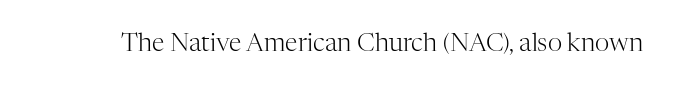
{"italic": "no", "bold": "no", "underline": "no", "letter_spacing": "normal", "letter_spacing_em": 0.0, "glyph_px": 25}
